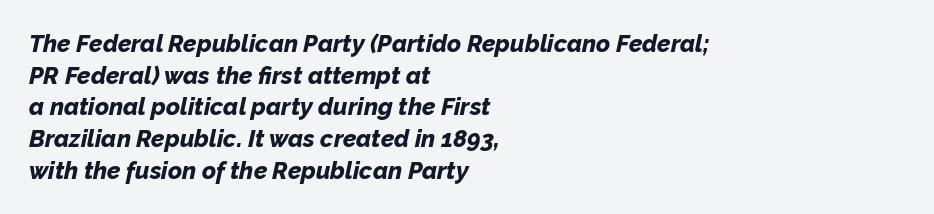
The image shows 24 px bold type, italic (leaning right); set left-aligned, normal line spacing (1.32x), normal letter spacing, not underlined.
